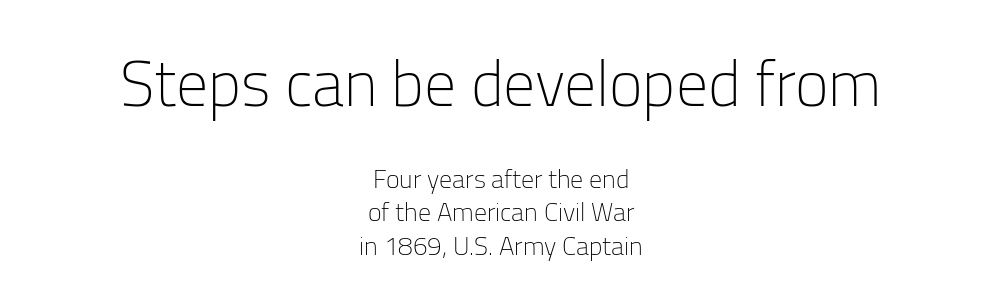
{"serif": "no", "italic": "no", "bold": "no", "weight": "light", "width": "normal", "stroke_contrast": "low", "x_height": "medium", "monospaced": "no", "underline": "no", "align": "center", "line_spacing": "normal", "line_spacing_ratio": 1.27, "letter_spacing": "normal", "letter_spacing_em": 0.0, "larger_block": "first", "size_ratio": 2.46, "glyph_px": 64}
